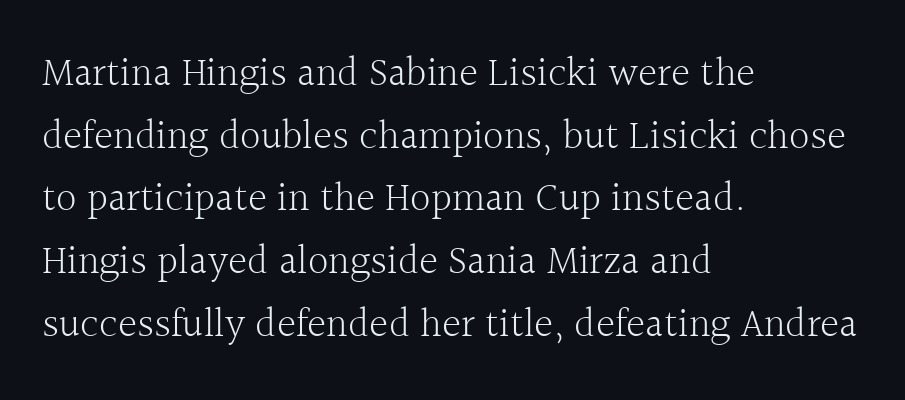
The face used here is proportionally spaced, like ordinary book or web type. Honestly, there is no underline to notice here at all. Horizontal bands of white between lines are of average thickness. The weight would be labelled regular, book, light, or lighter still. Tall strokes in this sample are plumb rather than angled.
